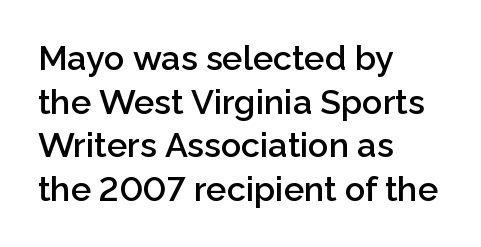
The image shows 34 px semibold sans-serif type, upright; set left-aligned, normal line spacing (1.28x), normal letter spacing, not underlined; low stroke contrast and a medium x-height.
